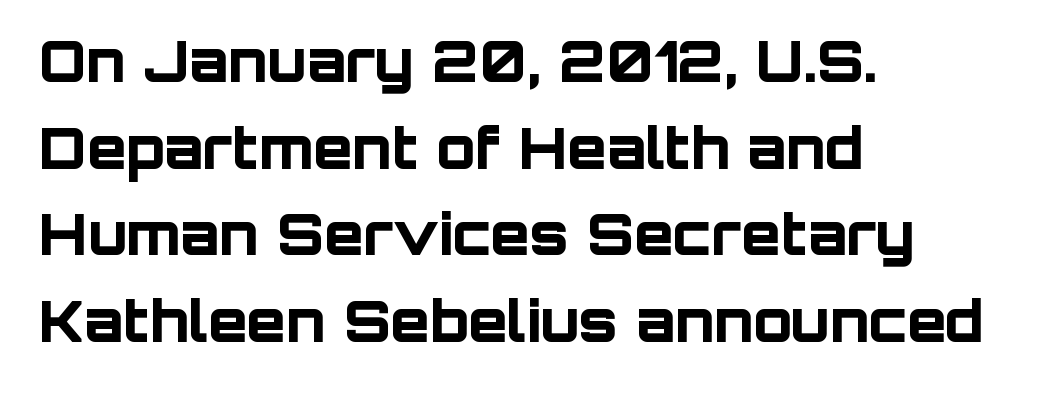
Q: Is the text bold? A: Yes.
Q: Is the text italic (slanted)? A: No, it is upright.
Q: Is the typeface a serif or a sans-serif typeface? A: Sans-serif.
Q: Is the text underlined? A: No.
Q: How is the paragraph aligned? A: Left-aligned.
Q: Is the spacing between letters normal or unusually wide? A: Normal.
Q: Is the spacing between lines tight, normal or loose? A: Normal.
Q: Width (condensed, normal, or wide)? A: Normal.
Q: Stroke contrast? A: Low.
Q: x-height? A: Large.
Q: Monospaced? A: No.
